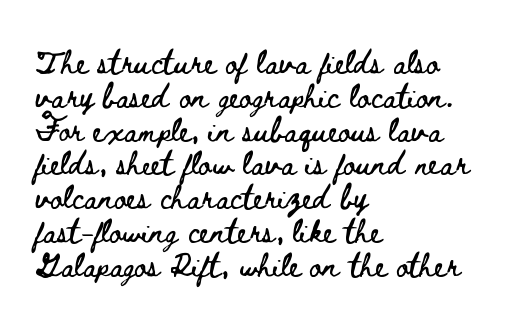
The image shows 23 px text type; set left-aligned, normal line spacing (1.47x), normal letter spacing, not underlined.
